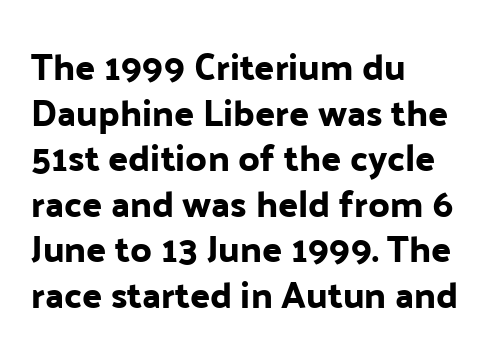
The image shows 37 px sans-serif type, upright; set left-aligned, line spacing 1.23x, normal letter spacing, not underlined; low stroke contrast and a medium x-height.
